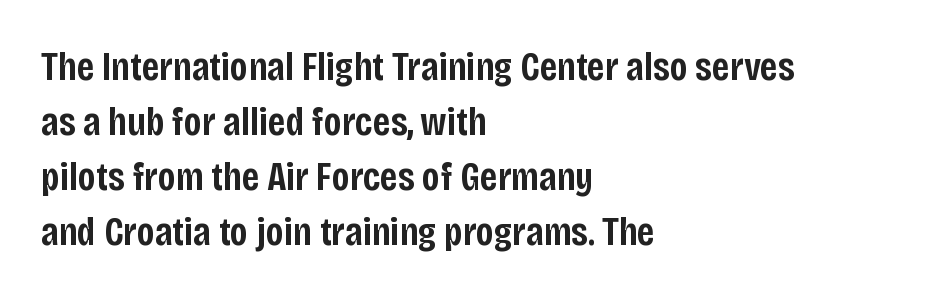
Q: Is the text bold? A: Semi-bold.
Q: Is the text italic (slanted)? A: No, it is upright.
Q: Is the typeface a serif or a sans-serif typeface? A: Sans-serif.
Q: Is the text underlined? A: No.
Q: How is the paragraph aligned? A: Left-aligned.
Q: Is the spacing between letters normal or unusually wide? A: Normal.
Q: Is the spacing between lines tight, normal or loose? A: Normal.
Q: Width (condensed, normal, or wide)? A: Condensed.
Q: Stroke contrast? A: Low.
Q: x-height? A: Large.
Q: Monospaced? A: No.
